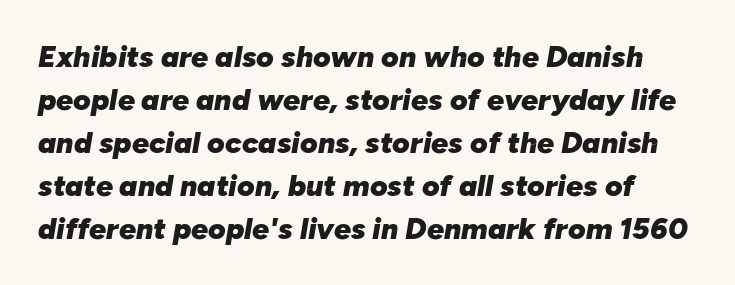
The image shows 30 px heavy type, italic (leaning right); set normal line spacing (1.43x), normal letter spacing, not underlined; low stroke contrast and a medium x-height.
